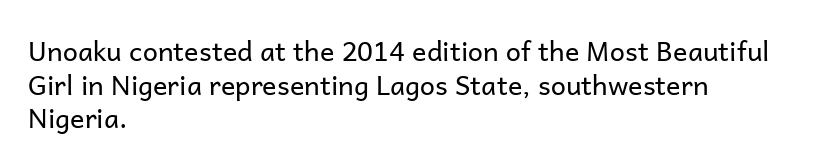
Q: Is the text bold? A: No.
Q: Is the text italic (slanted)? A: No, it is upright.
Q: Is the text underlined? A: No.
Q: How is the paragraph aligned? A: Left-aligned.
Q: Is the spacing between letters normal or unusually wide? A: Normal.
Q: Is the spacing between lines tight, normal or loose? A: Normal.
